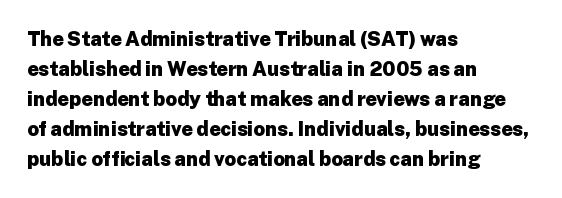
The image shows 20 px bold type, upright; set left-aligned, normal line spacing (1.5x), normal letter spacing, not underlined.
